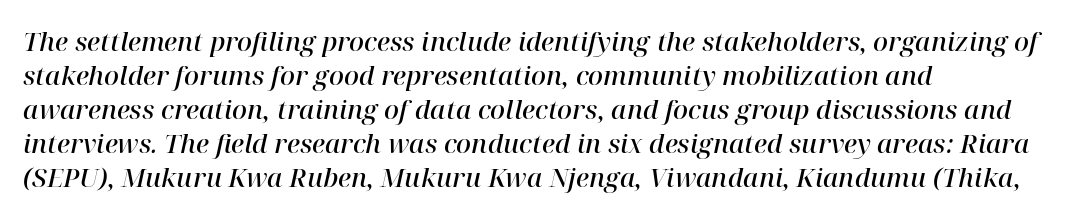
The image shows 26 px text type, italic (leaning right); set left-aligned, normal line spacing (1.31x), normal letter spacing, not underlined.
